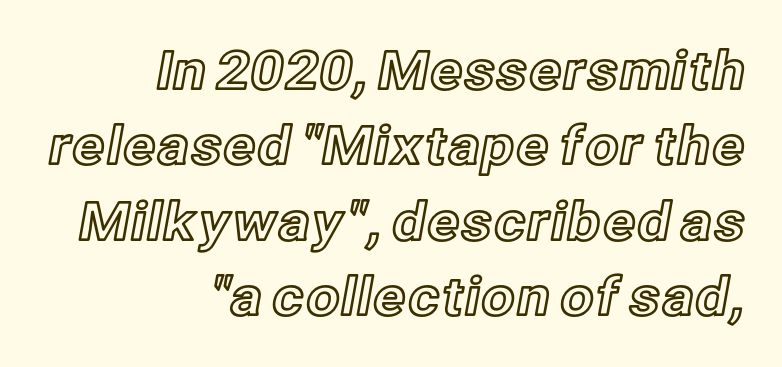
The image shows 53 px text type; set right-aligned, normal line spacing (1.42x), normal letter spacing, not underlined; a medium x-height.
